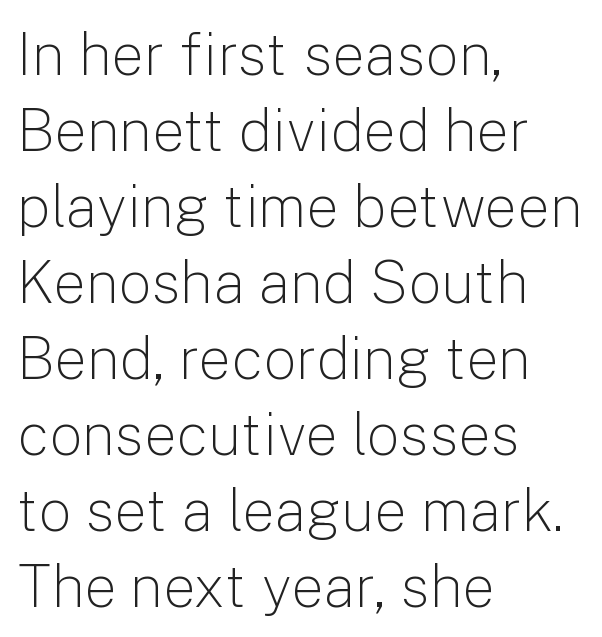
{"serif": "no", "italic": "no", "bold": "no", "weight": "light", "width": "normal", "stroke_contrast": "low", "x_height": "medium", "monospaced": "no", "underline": "no", "align": "left", "line_spacing": "normal", "line_spacing_ratio": 1.31, "letter_spacing": "normal", "letter_spacing_em": 0.0, "glyph_px": 58}
